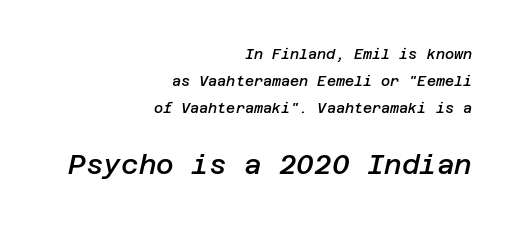
{"italic": "yes", "lean": "right", "slant_degrees": 12, "bold": "semi", "underline": "no", "align": "right", "line_spacing": "loose", "line_spacing_ratio": 1.93, "letter_spacing": "normal", "letter_spacing_em": 0.0, "larger_block": "second", "size_ratio": 1.93, "glyph_px": 27}
